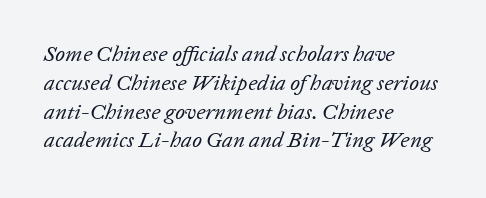
{"italic": "yes", "lean": "right", "slant_degrees": 20, "bold": "no", "underline": "no", "align": "left", "line_spacing": "normal", "line_spacing_ratio": 1.31, "letter_spacing": "normal", "letter_spacing_em": 0.0, "glyph_px": 22}
